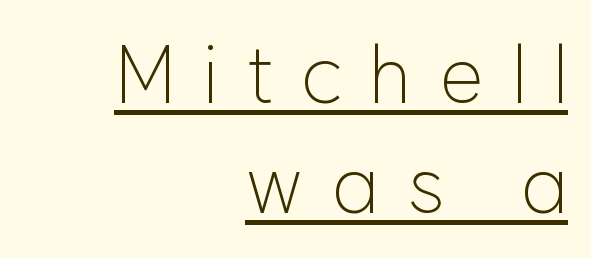
Q: Is the text bold? A: No.
Q: Is the text italic (slanted)? A: No, it is upright.
Q: Is the typeface a serif or a sans-serif typeface? A: Sans-serif.
Q: Is the text underlined? A: Yes.
Q: How is the paragraph aligned? A: Right-aligned.
Q: Is the spacing between letters normal or unusually wide? A: Unusually wide.
Q: Is the spacing between lines tight, normal or loose? A: Normal.
Q: Width (condensed, normal, or wide)? A: Normal.
Q: Stroke contrast? A: Low.
Q: x-height? A: Medium.
Q: Monospaced? A: No.
